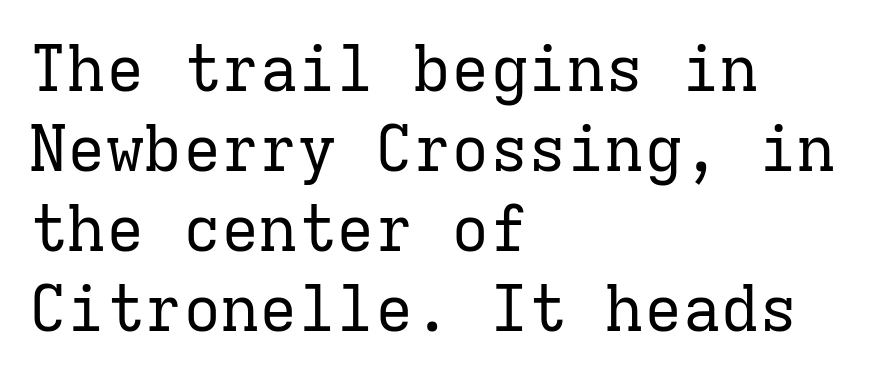
{"serif": "yes", "italic": "no", "bold": "no", "weight": "regular", "width": "normal", "stroke_contrast": "low", "x_height": "medium", "monospaced": "yes", "underline": "no", "align": "left", "line_spacing": "normal", "line_spacing_ratio": 1.25, "letter_spacing": "normal", "letter_spacing_em": 0.0, "glyph_px": 64}
